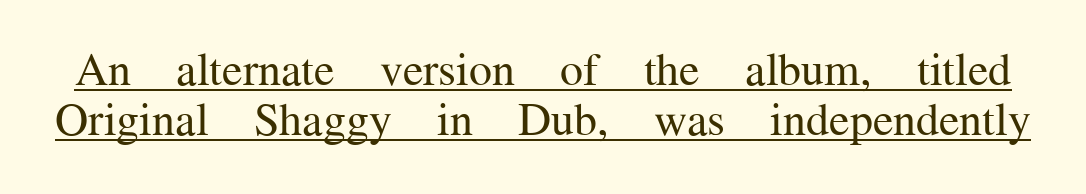
Q: Is the text bold? A: No.
Q: Is the text italic (slanted)? A: No, it is upright.
Q: Is the typeface a serif or a sans-serif typeface? A: Serif.
Q: Is the text underlined? A: Yes.
Q: Is the spacing between letters normal or unusually wide? A: Normal.
Q: Is the spacing between lines tight, normal or loose? A: Tight.
Q: Width (condensed, normal, or wide)? A: Normal.
Q: Stroke contrast? A: Medium.
Q: x-height? A: Medium.
Q: Monospaced? A: No.
